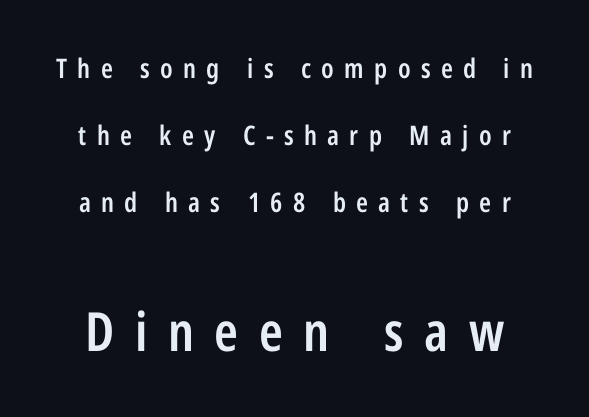
The letters in the lower block stand taller than those in the block above. Do the characters align in a grid? No, the font is proportional. Type style note: lacks serifs. The typesetting leans somewhat heavy: a semibold.
